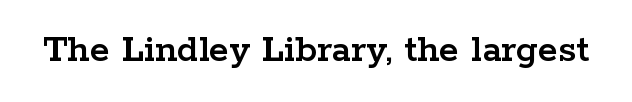
{"serif": "yes", "italic": "no", "width": "wide", "stroke_contrast": "low", "x_height": "medium", "monospaced": "no", "underline": "no", "letter_spacing": "normal", "letter_spacing_em": 0.0, "glyph_px": 41}
